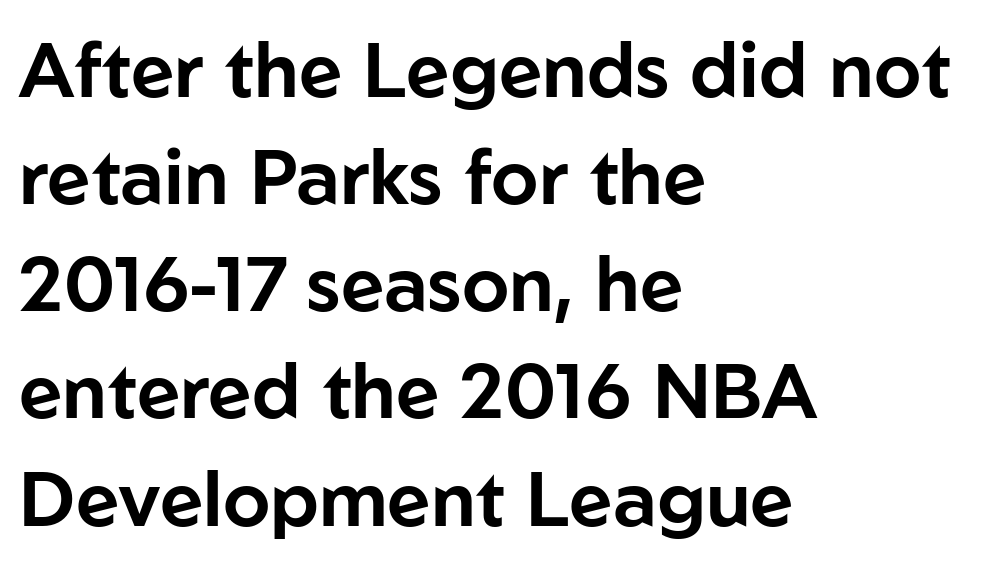
{"serif": "no", "italic": "no", "width": "normal", "stroke_contrast": "low", "x_height": "medium", "monospaced": "no", "underline": "no", "align": "left", "line_spacing": "normal", "line_spacing_ratio": 1.41, "letter_spacing": "normal", "letter_spacing_em": 0.0, "glyph_px": 76}
